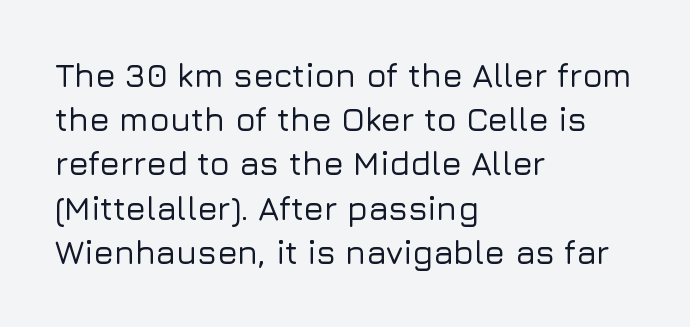
The image shows 33 px sans-serif type, upright; set left-aligned, normal line spacing (1.34x), normal letter spacing, not underlined; low stroke contrast and a medium x-height.
